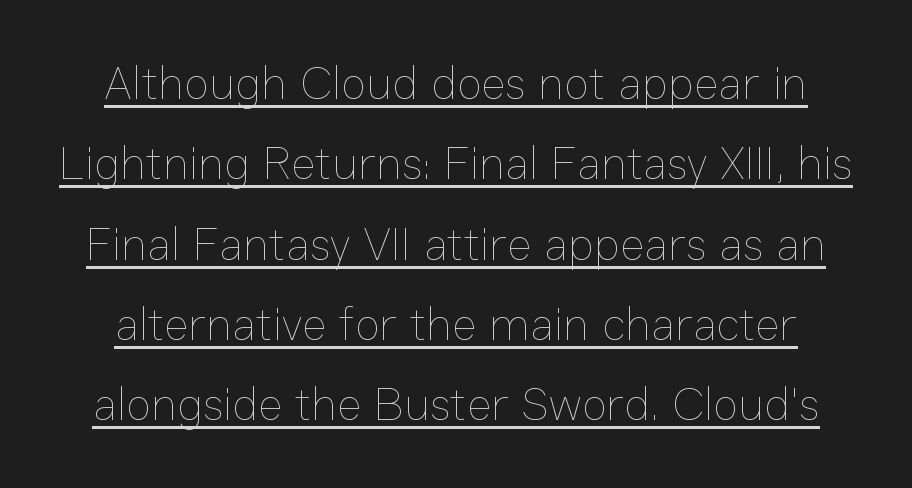
Short note: letters normally spaced. Descenders here cross a horizontal rule under the line. The face used here is proportionally spaced, like ordinary book or web type. Is this a heavy cut? Hardly; it is regular or lighter. A roman cut, with each character standing at attention.
